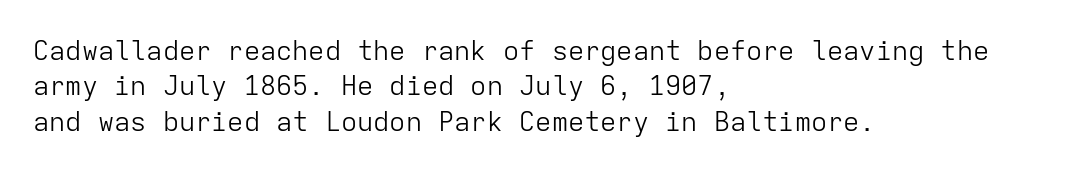
Q: Is the text bold? A: No.
Q: Is the text italic (slanted)? A: No, it is upright.
Q: Is the text underlined? A: No.
Q: How is the paragraph aligned? A: Left-aligned.
Q: Is the spacing between letters normal or unusually wide? A: Normal.
Q: Is the spacing between lines tight, normal or loose? A: Normal.
